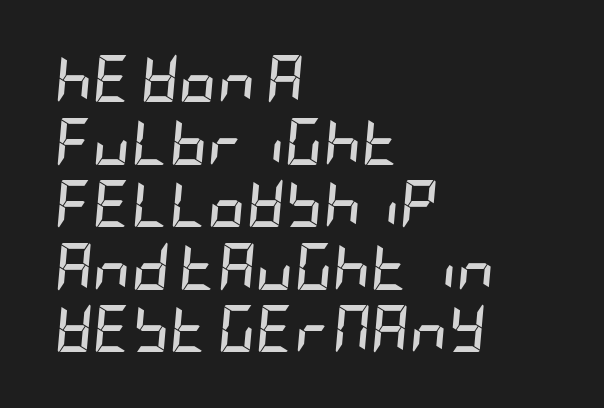
The image shows 47 px semibold, condensed type, italic (leaning right); set left-aligned, normal line spacing (1.33x), normal letter spacing, not underlined; low stroke contrast and a large x-height.
